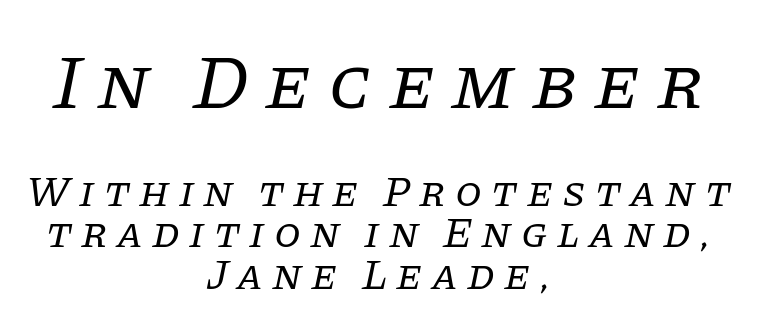
The image shows 76 px regular-weight serif type, italic (leaning right); set centered, tight line spacing (0.97x), unusually wide letter spacing (+0.21 em), not underlined; the first (top) block is 1.77x larger; low stroke contrast and a large x-height.
